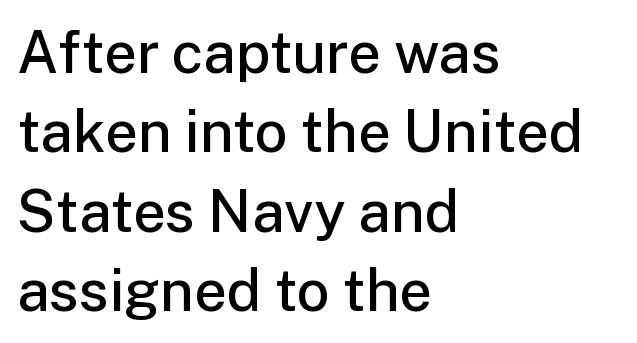
{"serif": "no", "italic": "no", "bold": "semi", "weight": "semibold", "width": "normal", "stroke_contrast": "low", "x_height": "medium", "monospaced": "no", "underline": "no", "align": "left", "line_spacing": "normal", "line_spacing_ratio": 1.37, "letter_spacing": "normal", "letter_spacing_em": 0.0, "glyph_px": 58}
